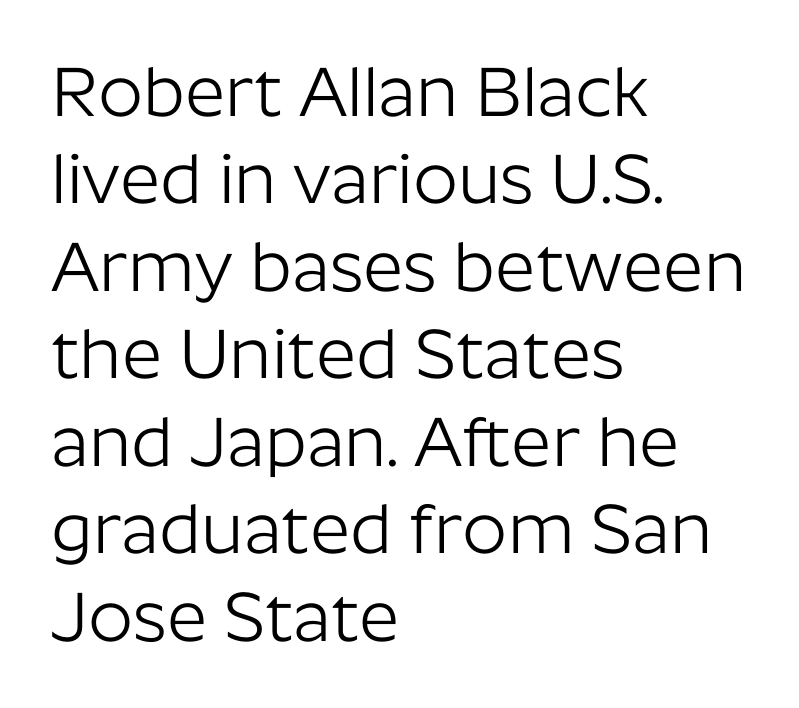
{"serif": "no", "italic": "no", "bold": "no", "weight": "light", "width": "normal", "stroke_contrast": "low", "x_height": "medium", "monospaced": "no", "underline": "no", "align": "left", "line_spacing": "normal", "line_spacing_ratio": 1.25, "letter_spacing": "normal", "letter_spacing_em": 0.0, "glyph_px": 70}
